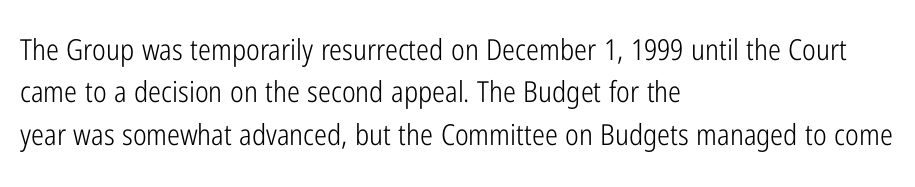
The rendering uses natural spacing where letterforms have individual widths. Spacing between characters is what you'd get straight out of the box. Unmarked baselines from the first word to the last. A quiet, ordinary-to-light weight characterises the typeface.
